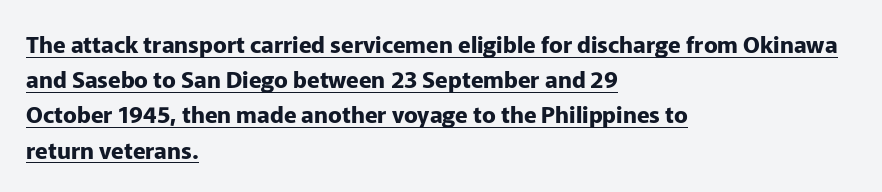
{"italic": "no", "bold": "yes", "underline": "yes", "align": "left", "line_spacing": "normal", "line_spacing_ratio": 1.53, "letter_spacing": "normal", "letter_spacing_em": 0.0, "glyph_px": 23}
